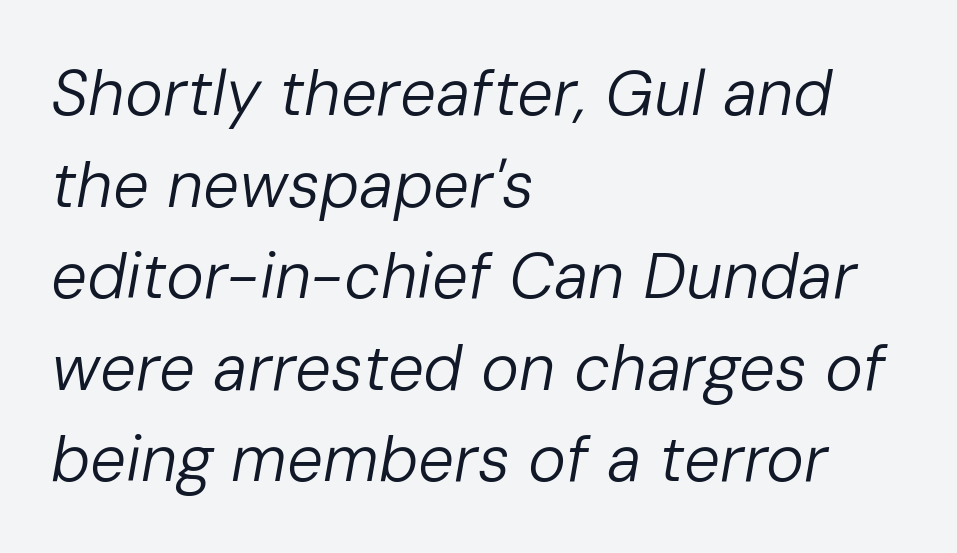
Q: Is the text bold? A: No.
Q: Is the text italic (slanted)? A: Yes, it leans right by about 10 degrees.
Q: Is the text underlined? A: No.
Q: How is the paragraph aligned? A: Left-aligned.
Q: Is the spacing between letters normal or unusually wide? A: Normal.
Q: Is the spacing between lines tight, normal or loose? A: Normal.
Q: Width (condensed, normal, or wide)? A: Normal.
Q: Stroke contrast? A: Low.
Q: x-height? A: Medium.
Q: Monospaced? A: No.
